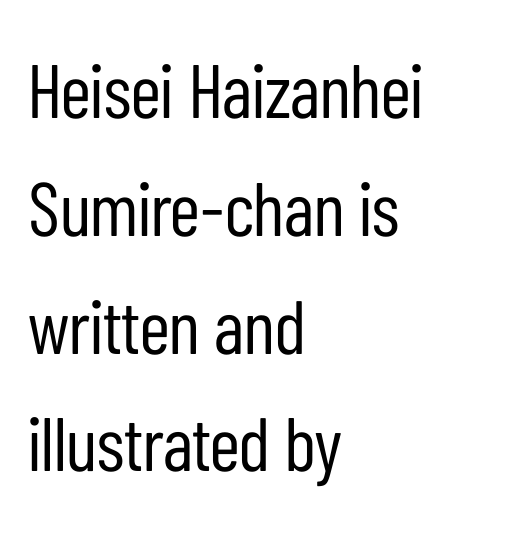
{"serif": "no", "italic": "no", "bold": "no", "weight": "regular", "width": "condensed", "stroke_contrast": "low", "x_height": "medium", "monospaced": "no", "underline": "no", "align": "left", "line_spacing": "normal", "line_spacing_ratio": 1.55, "letter_spacing": "normal", "letter_spacing_em": 0.0, "glyph_px": 76}
